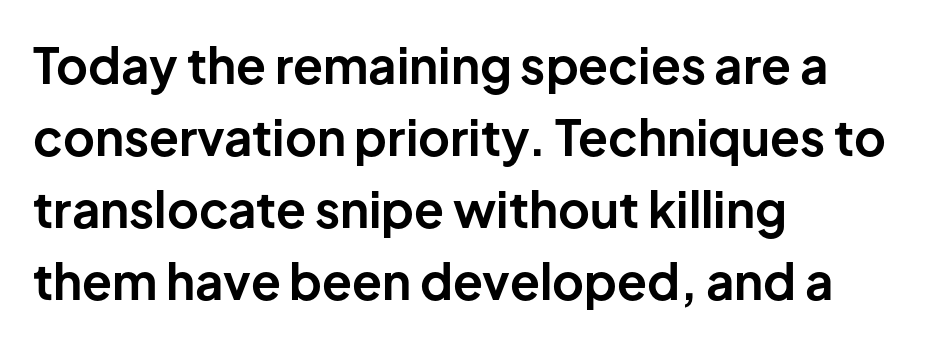
Q: Is the text bold? A: Yes.
Q: Is the text italic (slanted)? A: No, it is upright.
Q: Is the typeface a serif or a sans-serif typeface? A: Sans-serif.
Q: Is the text underlined? A: No.
Q: How is the paragraph aligned? A: Left-aligned.
Q: Is the spacing between letters normal or unusually wide? A: Normal.
Q: Is the spacing between lines tight, normal or loose? A: Normal.
Q: Width (condensed, normal, or wide)? A: Normal.
Q: Stroke contrast? A: Low.
Q: x-height? A: Medium.
Q: Monospaced? A: No.
